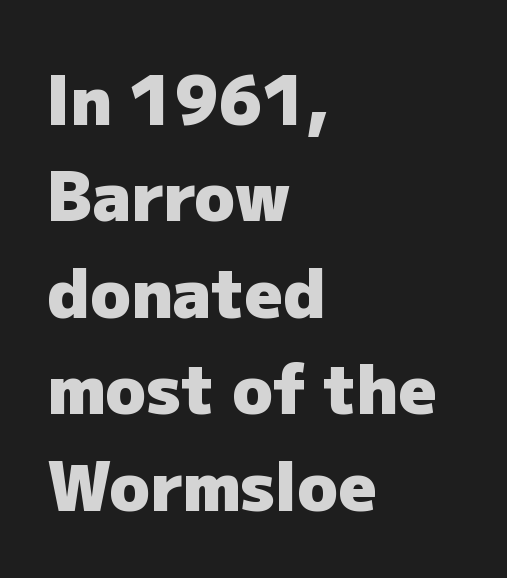
Think of a printed novel: that variable character pitch is what you see here. The line texture is even and compact thanks to regular tracking. Successive baselines arrive at the customary interval. The specimen omits any rule beneath the text block's lines.
